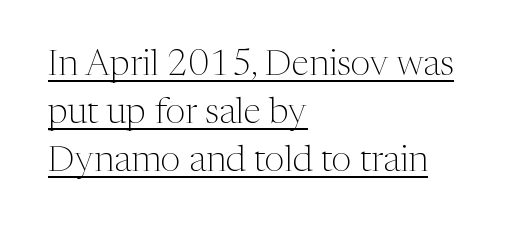
Q: Is the text bold? A: No.
Q: Is the text italic (slanted)? A: No, it is upright.
Q: Is the typeface a serif or a sans-serif typeface? A: Serif.
Q: Is the text underlined? A: Yes.
Q: How is the paragraph aligned? A: Left-aligned.
Q: Is the spacing between letters normal or unusually wide? A: Normal.
Q: Is the spacing between lines tight, normal or loose? A: Normal.
Q: Width (condensed, normal, or wide)? A: Normal.
Q: Stroke contrast? A: Medium.
Q: x-height? A: Medium.
Q: Monospaced? A: No.
